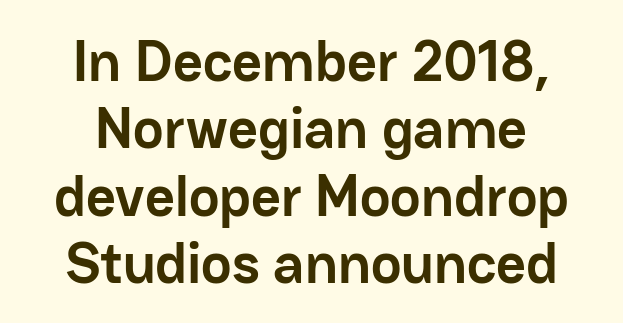
Q: Is the text bold? A: Yes.
Q: Is the text italic (slanted)? A: No, it is upright.
Q: Is the typeface a serif or a sans-serif typeface? A: Sans-serif.
Q: Is the text underlined? A: No.
Q: How is the paragraph aligned? A: Centered.
Q: Is the spacing between letters normal or unusually wide? A: Normal.
Q: Width (condensed, normal, or wide)? A: Normal.
Q: Stroke contrast? A: Low.
Q: x-height? A: Medium.
Q: Monospaced? A: No.
